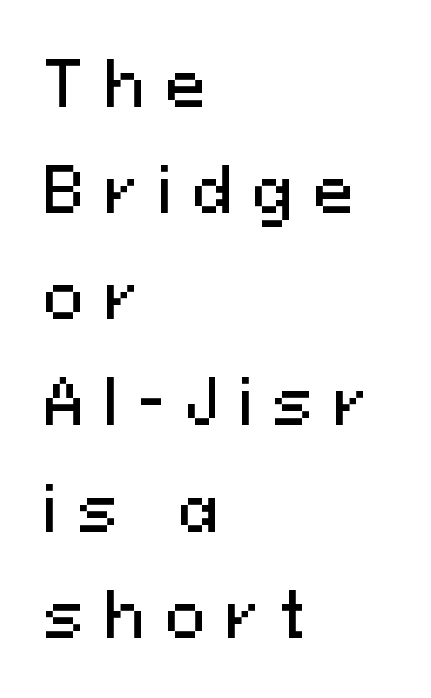
{"serif": "no", "italic": "no", "width": "normal", "stroke_contrast": "medium", "x_height": "medium", "monospaced": "no", "underline": "no", "align": "left", "line_spacing_ratio": 1.74, "letter_spacing": "wide", "letter_spacing_em": 0.33, "glyph_px": 61}
